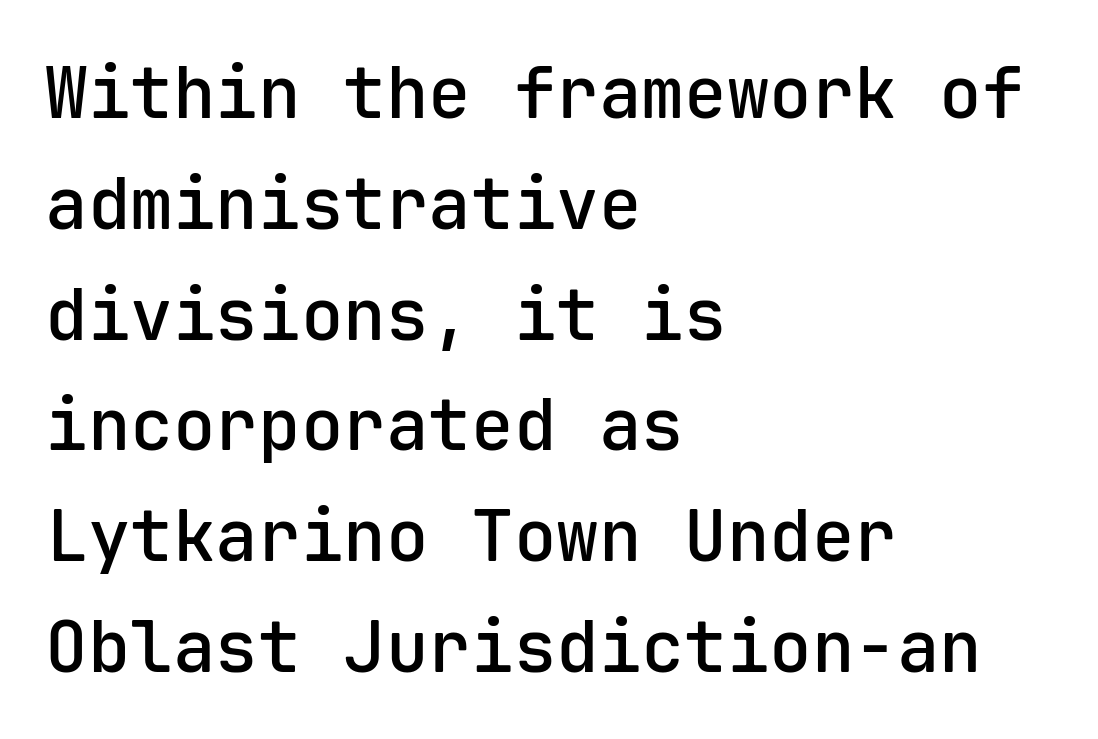
If you drew a line through each stem, it would be perfectly vertical. Tracking value appears to be zero — textbook default spacing. Spacing verdict: monospaced, one width for all characters. The font family rendered here belongs to the sans-serif group. The zone under the glyphs is completely vacant.
